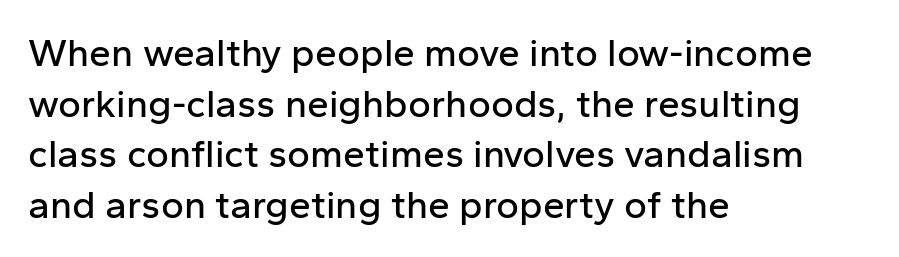
These lines are composed in type without serifs. Spacing between characters is what you'd get straight out of the box. The glyphs are unaccompanied by any horizontal stroke below them. Think of a printed novel: that variable character pitch is what you see here. The passage is arranged the way most books set body copy — flush left.
